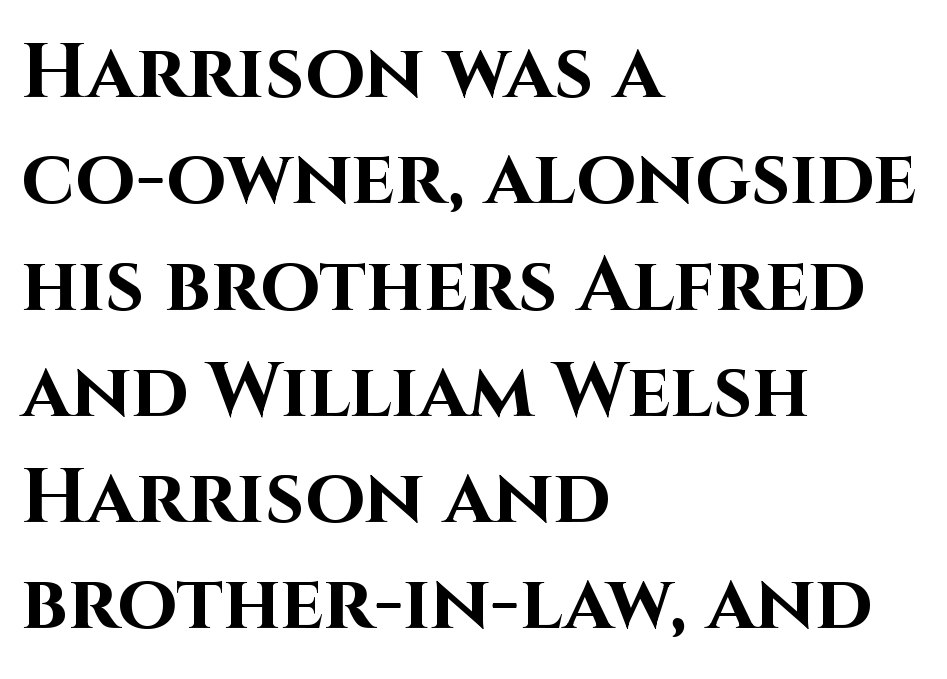
{"serif": "no", "italic": "no", "bold": "yes", "weight": "bold", "width": "normal", "stroke_contrast": "high", "x_height": "large", "monospaced": "no", "underline": "no", "align": "left", "line_spacing": "normal", "line_spacing_ratio": 1.38, "letter_spacing": "normal", "letter_spacing_em": 0.0, "glyph_px": 77}
